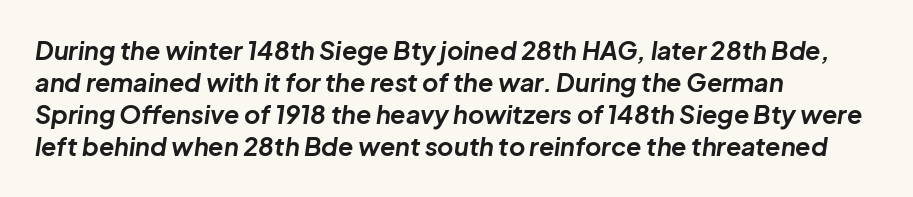
{"italic": "yes", "lean": "right", "slant_degrees": 8, "bold": "yes", "underline": "no", "align": "left", "line_spacing": "normal", "line_spacing_ratio": 1.28, "letter_spacing": "normal", "letter_spacing_em": 0.0, "glyph_px": 25}
